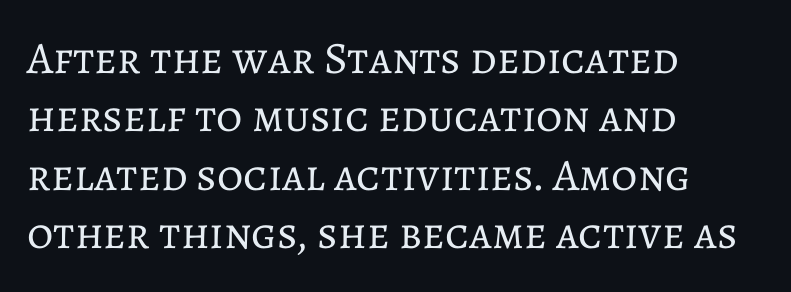
The image shows 45 px regular-weight type, upright; set left-aligned, normal line spacing (1.3x), normal letter spacing, not underlined; low stroke contrast and a medium x-height.
